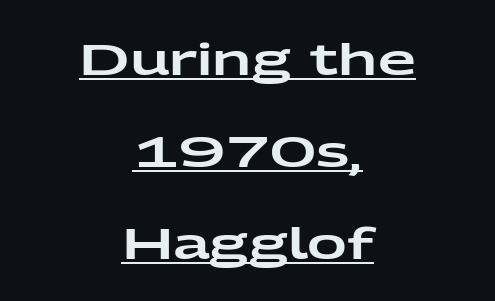
Where is the straight margin? There isn't one; the lines are centered. Students, observe the line beneath the letters — that is underlining. Reading down the column, the eye jumps a long way to each next line. This rendering employs a face without finishing strokes, i.e., a sans-serif. Proportional: the letters do not fall into vertical columns. Observe the ordinary spacing: letters are neighbours, not strangers.
